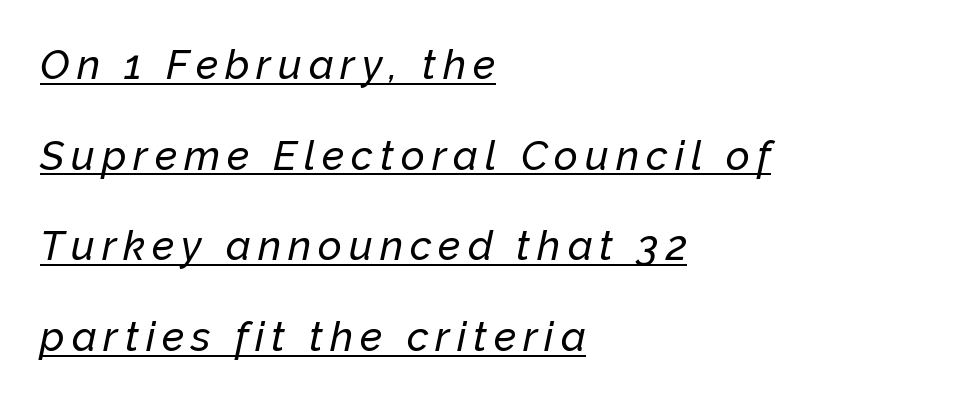
Q: Is the text italic (slanted)? A: Yes, it leans right by about 12 degrees.
Q: Is the text underlined? A: Yes.
Q: How is the paragraph aligned? A: Left-aligned.
Q: Is the spacing between lines tight, normal or loose? A: Loose.
Q: Width (condensed, normal, or wide)? A: Normal.
Q: Stroke contrast? A: Low.
Q: x-height? A: Medium.
Q: Monospaced? A: No.
